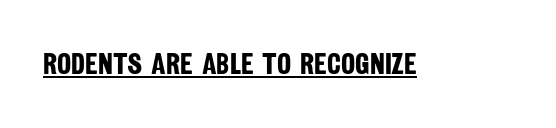
The image shows 30 px bold, condensed sans-serif type; set normal letter spacing, underlined; low stroke contrast and a large x-height.
